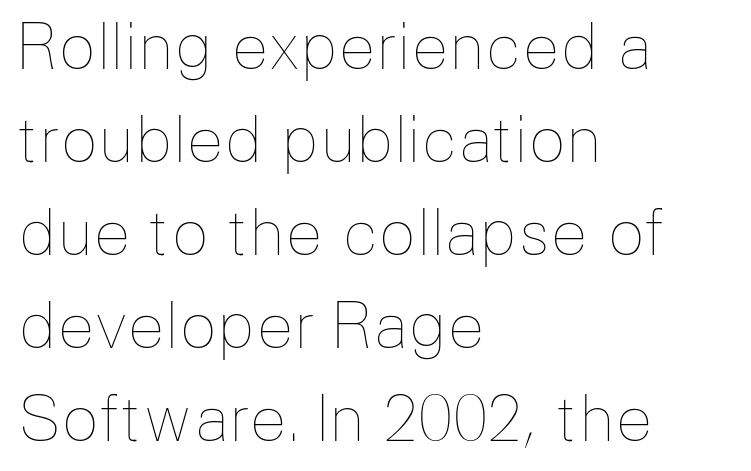
The image shows 62 px thin type, upright; set left-aligned, normal line spacing (1.5x), normal letter spacing, not underlined; low stroke contrast and a medium x-height.
